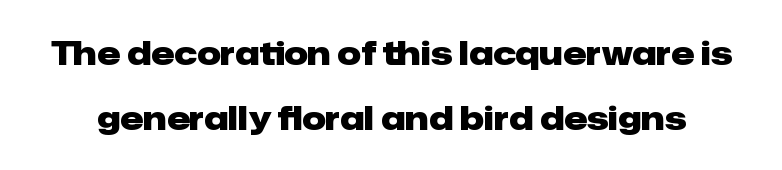
The image shows 33 px heavy sans-serif type, upright; set loose line spacing (1.96x), normal letter spacing, not underlined; low stroke contrast and a medium x-height.
